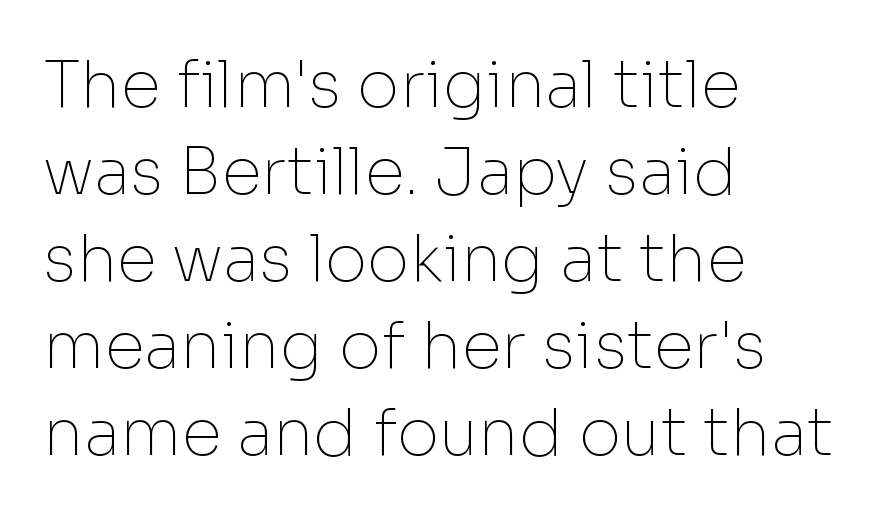
Q: Is the text bold? A: No.
Q: Is the text italic (slanted)? A: No, it is upright.
Q: Is the typeface a serif or a sans-serif typeface? A: Sans-serif.
Q: Is the text underlined? A: No.
Q: How is the paragraph aligned? A: Left-aligned.
Q: Is the spacing between letters normal or unusually wide? A: Normal.
Q: Is the spacing between lines tight, normal or loose? A: Normal.
Q: Width (condensed, normal, or wide)? A: Normal.
Q: Stroke contrast? A: Low.
Q: x-height? A: Medium.
Q: Monospaced? A: No.
